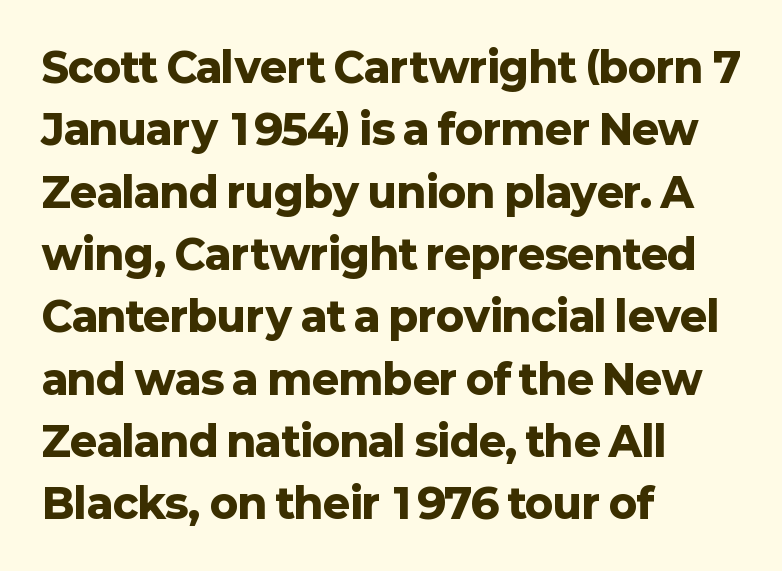
The image shows 41 px heavy sans-serif type, upright; set left-aligned, normal line spacing (1.52x), normal letter spacing, not underlined; low stroke contrast and a medium x-height.
